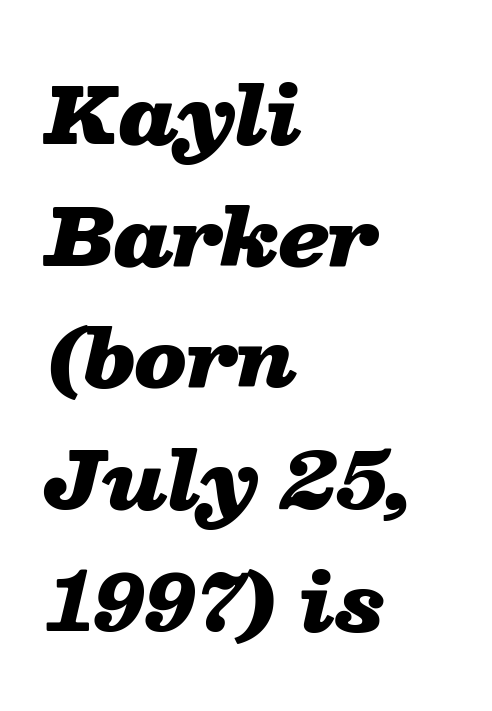
Q: Is the text bold? A: Yes.
Q: Is the text italic (slanted)? A: Yes, it leans right by about 13 degrees.
Q: Is the text underlined? A: No.
Q: How is the paragraph aligned? A: Left-aligned.
Q: Is the spacing between letters normal or unusually wide? A: Normal.
Q: Is the spacing between lines tight, normal or loose? A: Normal.
Q: Width (condensed, normal, or wide)? A: Wide.
Q: Stroke contrast? A: Low.
Q: x-height? A: Medium.
Q: Monospaced? A: No.
